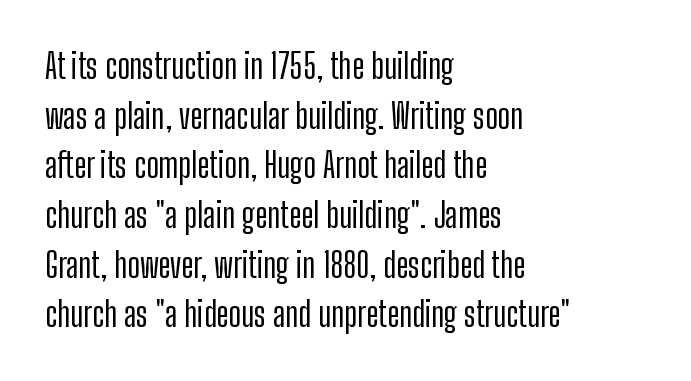
Tracking here is standard; glyphs follow each other at the usual distance. Anything drawn beneath the words? Only blank space. This sample uses a sans-serif face. The text block is weighted toward the left margin, trailing off unevenly rightward. Line spacing here is normal.
